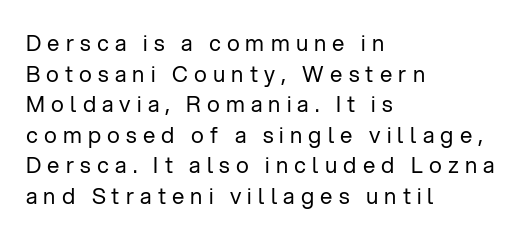
Q: Is the text bold? A: No.
Q: Is the text italic (slanted)? A: No, it is upright.
Q: Is the text underlined? A: No.
Q: How is the paragraph aligned? A: Left-aligned.
Q: Is the spacing between letters normal or unusually wide? A: Unusually wide.
Q: Is the spacing between lines tight, normal or loose? A: Normal.
